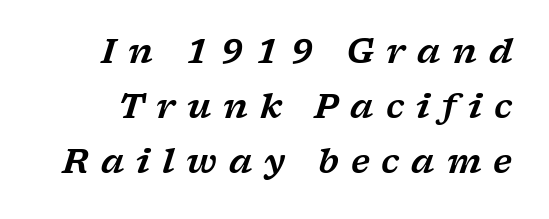
{"serif": "yes", "italic": "yes", "lean": "right", "slant_degrees": 17, "width": "wide", "stroke_contrast": "low", "x_height": "medium", "monospaced": "no", "underline": "no", "line_spacing": "normal", "line_spacing_ratio": 1.67, "letter_spacing": "wide", "letter_spacing_em": 0.36, "glyph_px": 33}
